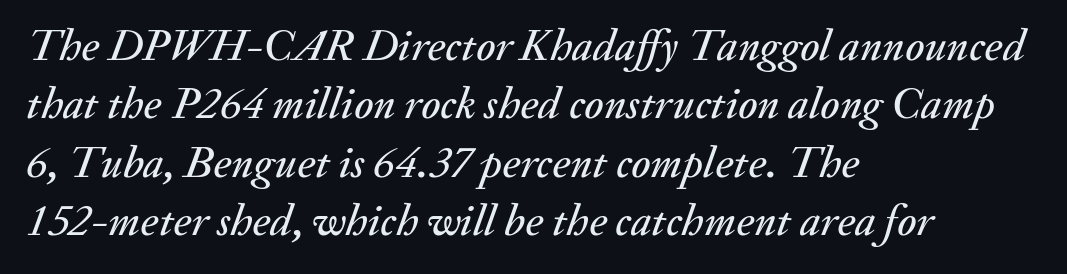
Clear beneath every line of the passage. The gaps between neighbouring characters are ordinary and unremarkable. You could not count columns in this text — the font is proportionally spaced. Emphasis-style slanted type is in use. These lines stack with their left ends in a neat column.
